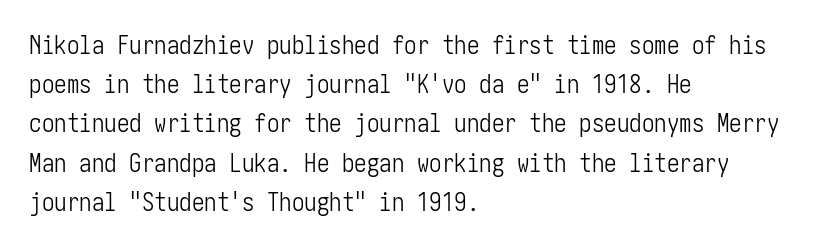
Q: Is the text bold? A: No.
Q: Is the text italic (slanted)? A: No, it is upright.
Q: Is the text underlined? A: No.
Q: How is the paragraph aligned? A: Left-aligned.
Q: Is the spacing between letters normal or unusually wide? A: Normal.
Q: Is the spacing between lines tight, normal or loose? A: Normal.
